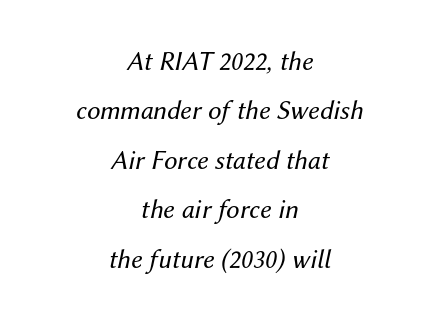
The image shows 27 px text type, italic (leaning right); set centered, line spacing 1.83x, normal letter spacing, not underlined.
